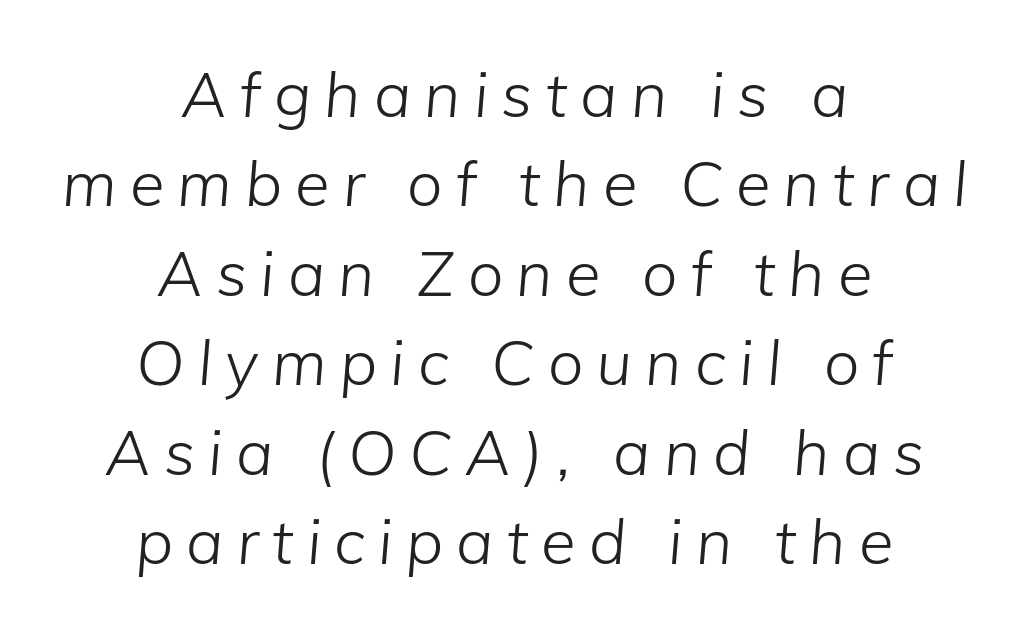
The vertical gap from one line to the next is medium. The passage shown leans; its letterforms are oblique. Display-style spreading of the glyphs; the letterfit is very open. Which margin do the lines hug? Neither — every line sits in the middle. Do the characters align in a grid? No, the font is proportional.
